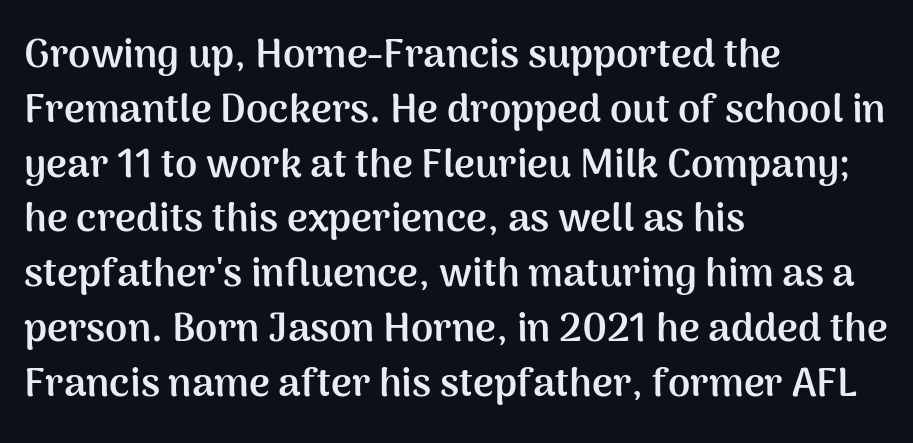
Q: Is the text bold? A: Yes.
Q: Is the text italic (slanted)? A: No, it is upright.
Q: Is the typeface a serif or a sans-serif typeface? A: Sans-serif.
Q: Is the text underlined? A: No.
Q: How is the paragraph aligned? A: Left-aligned.
Q: Is the spacing between letters normal or unusually wide? A: Normal.
Q: Is the spacing between lines tight, normal or loose? A: Normal.
Q: Width (condensed, normal, or wide)? A: Normal.
Q: Stroke contrast? A: Medium.
Q: x-height? A: Medium.
Q: Monospaced? A: No.
